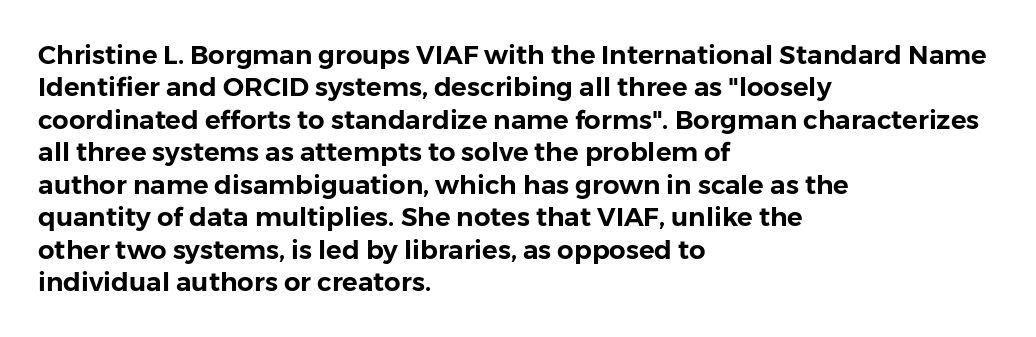
These lines sit exactly where default settings would place them. The letters stand upright; this is a roman face. Typeset ragged right — the left edge is the straight one. Just letters on the line, the space beneath them empty. Caption: standard tracking, unaltered.
